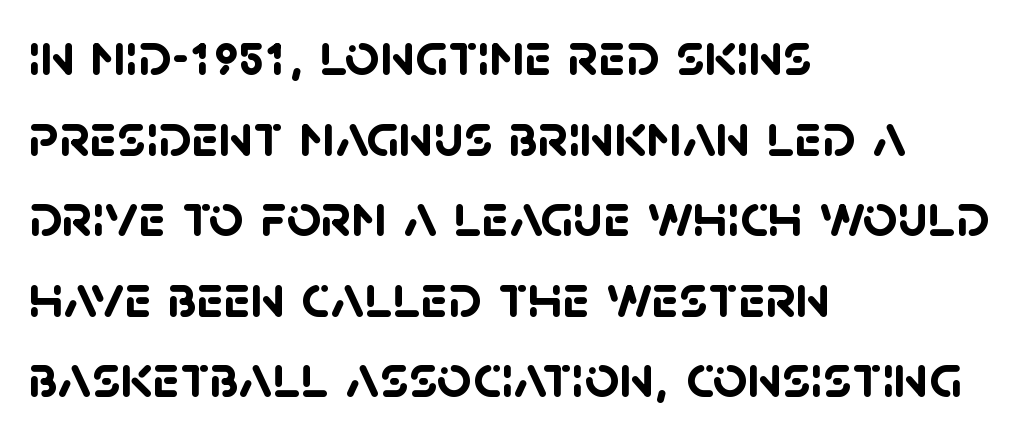
The image shows 61 px semibold sans-serif type; set left-aligned, normal line spacing (1.32x), normal letter spacing, not underlined; low stroke contrast and a large x-height.
